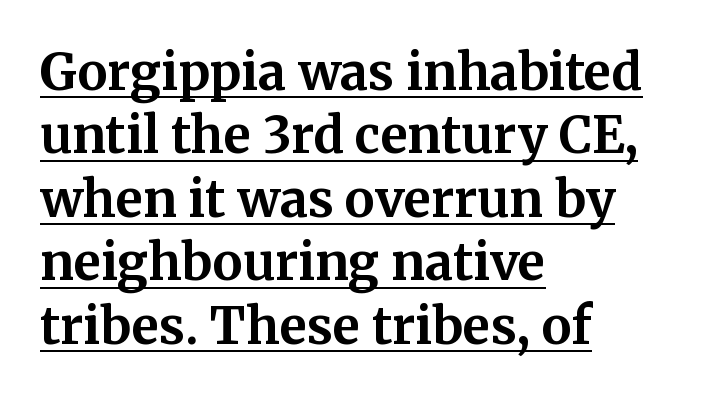
The image shows 50 px bold serif type, upright; set left-aligned, normal line spacing (1.27x), normal letter spacing, underlined; medium stroke contrast and a medium x-height.
